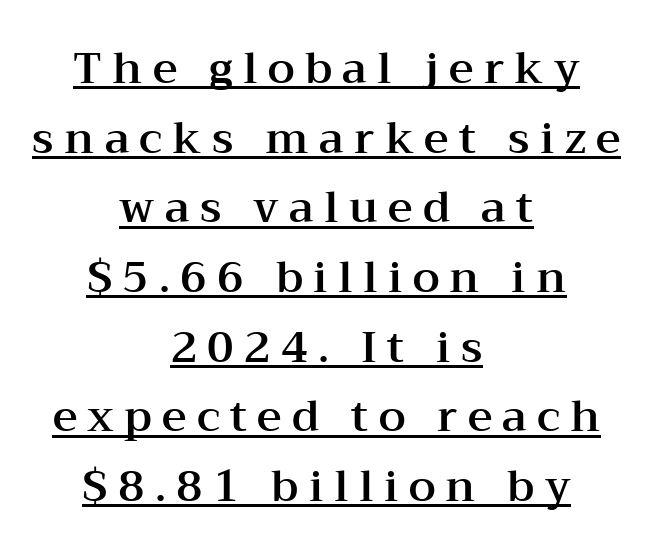
Look at the tracking — it's clearly loosened, letters drifting apart. Casual observation: everything's sitting right in the middle. What decoration does the sample have? An underline. Regarding leading, the lines here are spaced in the standard way. Classification — serif.
